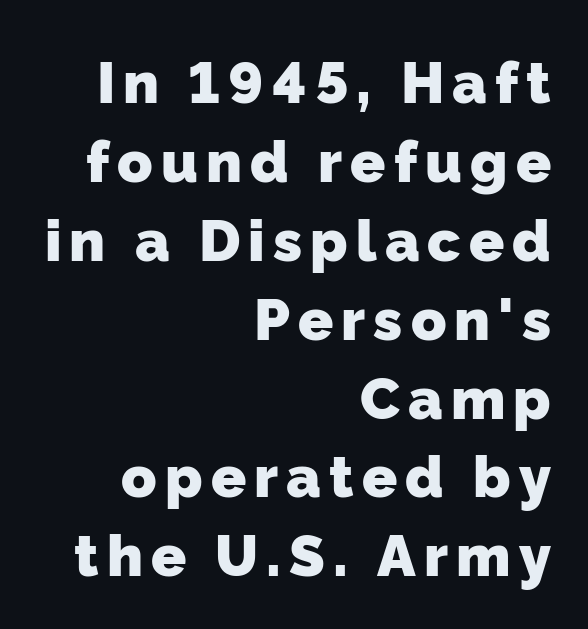
The image shows 58 px heavy sans-serif type; set right-aligned, normal line spacing (1.36x), not underlined; low stroke contrast and a medium x-height.
